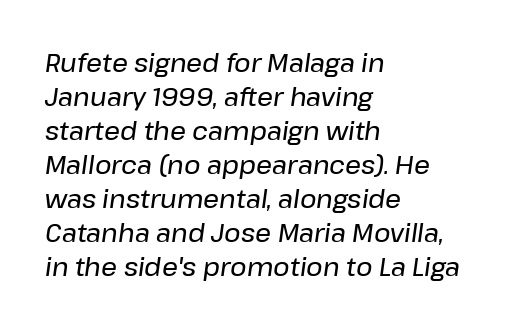
{"italic": "yes", "lean": "right", "slant_degrees": 8, "underline": "no", "align": "left", "line_spacing": "normal", "line_spacing_ratio": 1.36, "letter_spacing": "normal", "letter_spacing_em": 0.0, "glyph_px": 25}
